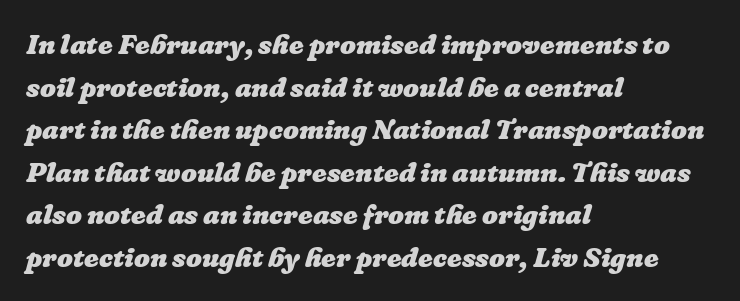
{"bold": "yes", "weight": "heavy", "width": "normal", "stroke_contrast": "low", "x_height": "medium", "monospaced": "no", "underline": "no", "align": "left", "line_spacing": "normal", "line_spacing_ratio": 1.52, "letter_spacing": "normal", "letter_spacing_em": 0.0, "glyph_px": 28}
